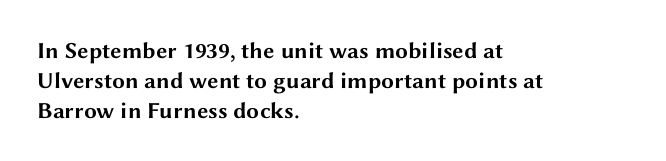
Designer's note — italics off, roman on. Clear beneath every line of the passage. Set as a true bold cut, around the 700 mark. How would I describe the line gaps? Plain and ordinary.
